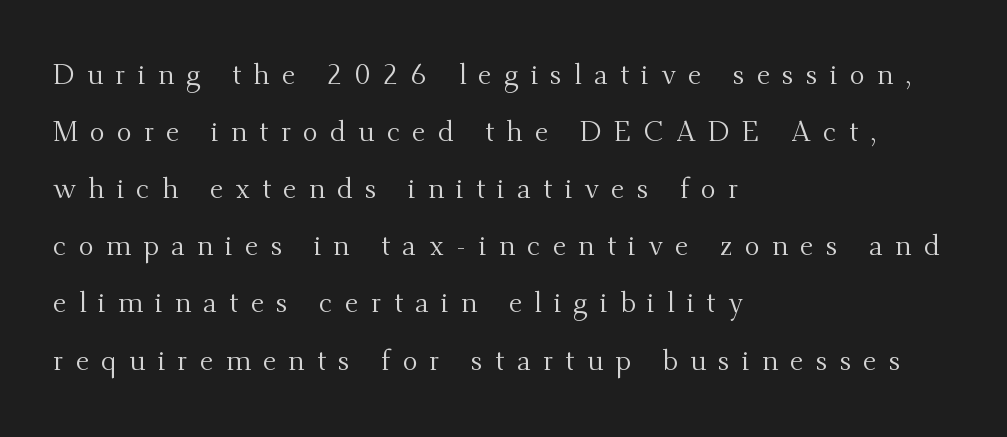
The image shows 28 px regular-weight serif type, upright; set left-aligned, loose line spacing (2.04x), unusually wide letter spacing (+0.44 em), not underlined; medium stroke contrast and a small x-height.
